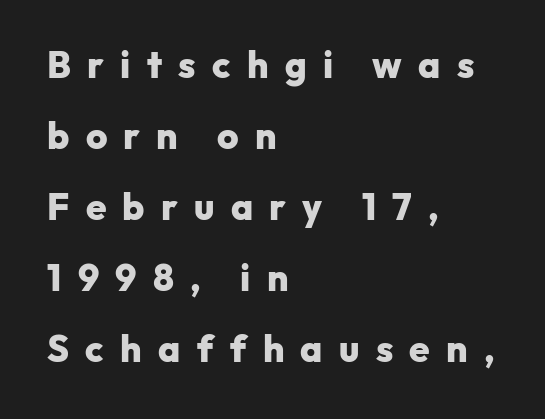
Q: Is the text bold? A: Yes.
Q: Is the text italic (slanted)? A: No, it is upright.
Q: Is the typeface a serif or a sans-serif typeface? A: Sans-serif.
Q: Is the text underlined? A: No.
Q: How is the paragraph aligned? A: Left-aligned.
Q: Is the spacing between letters normal or unusually wide? A: Unusually wide.
Q: Is the spacing between lines tight, normal or loose? A: Loose.
Q: Width (condensed, normal, or wide)? A: Normal.
Q: Stroke contrast? A: Low.
Q: x-height? A: Medium.
Q: Monospaced? A: No.
